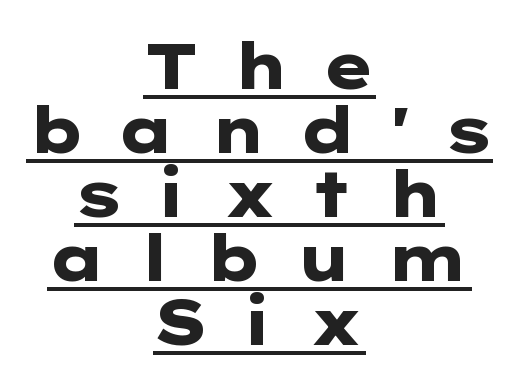
The image shows 64 px heavy, wide sans-serif type, upright; set centered, tight line spacing (1.0x), unusually wide letter spacing (+0.49 em), underlined; low stroke contrast and a medium x-height.
